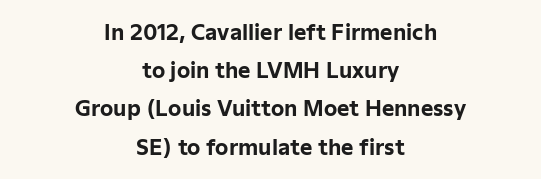
Just letters on the line, the space beneath them empty. The setting favours the middle, as headings and verse often do. Rendered with straight, roman letterforms. How are the letters spaced? Ordinarily, with no added tracking. As a designer I'd log this as weight 700, bold.
